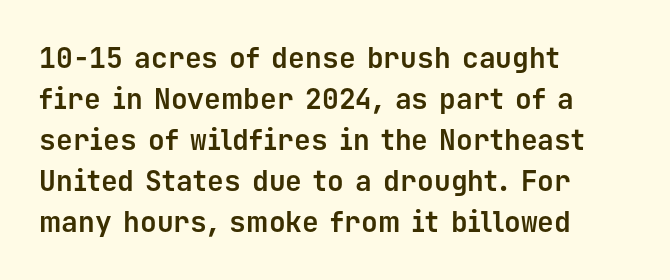
Q: Is the text bold? A: Yes.
Q: Is the text italic (slanted)? A: No, it is upright.
Q: Is the typeface a serif or a sans-serif typeface? A: Sans-serif.
Q: Is the text underlined? A: No.
Q: How is the paragraph aligned? A: Left-aligned.
Q: Is the spacing between letters normal or unusually wide? A: Normal.
Q: Is the spacing between lines tight, normal or loose? A: Normal.
Q: Width (condensed, normal, or wide)? A: Normal.
Q: Stroke contrast? A: Low.
Q: x-height? A: Medium.
Q: Monospaced? A: Yes.
